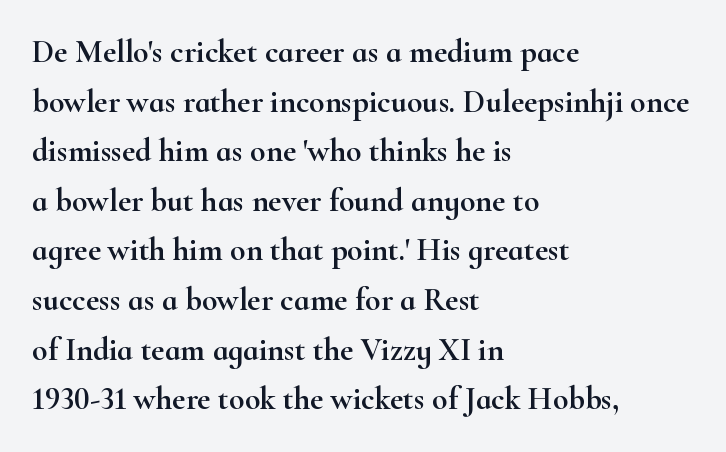
Underline: absent. Proportional: the letters do not fall into vertical columns. If you drew a ruler down the left edge, every line would touch it. Tall strokes in this sample are plumb rather than angled. The rendering keeps characters at their native spacing. A typesetter would call this leading conventional body-copy spacing.
